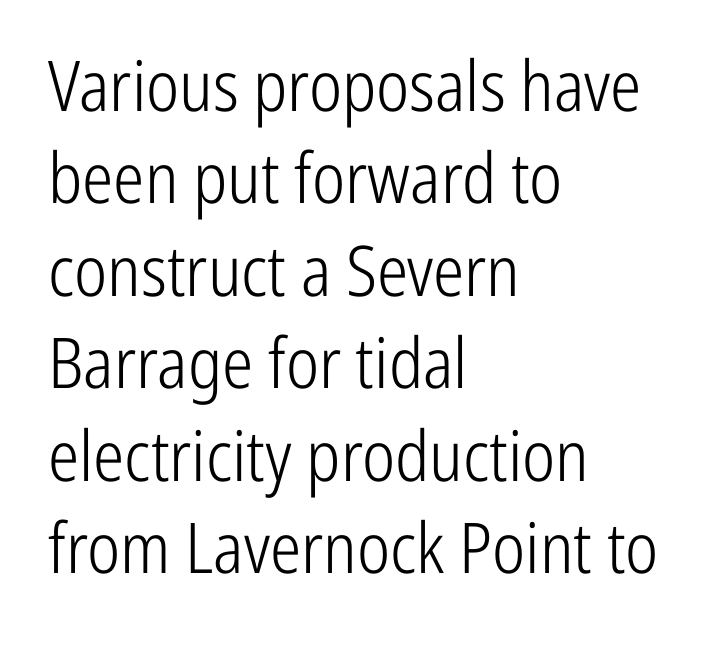
The image shows 70 px light, condensed sans-serif type, upright; set left-aligned, normal line spacing (1.32x), normal letter spacing, not underlined; low stroke contrast and a medium x-height.
